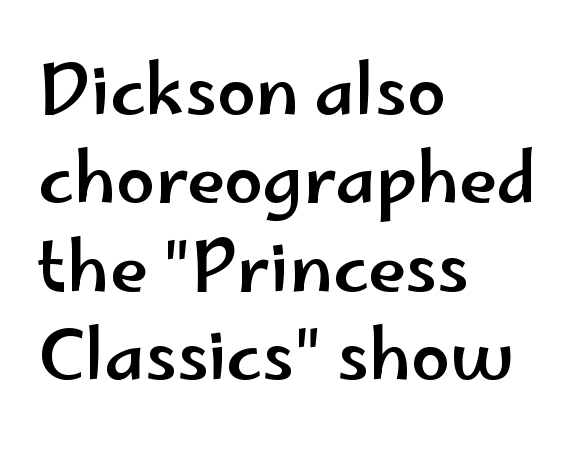
The image shows 69 px wide sans-serif type, upright; set left-aligned, normal line spacing (1.28x), normal letter spacing, not underlined; low stroke contrast and a small x-height.
